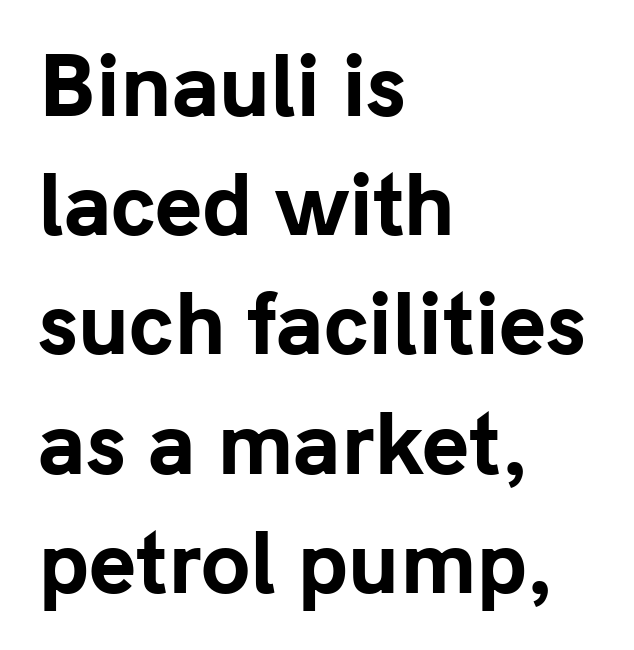
The image shows 80 px bold sans-serif type, upright; set left-aligned, normal line spacing (1.49x), normal letter spacing, not underlined; low stroke contrast and a medium x-height.
